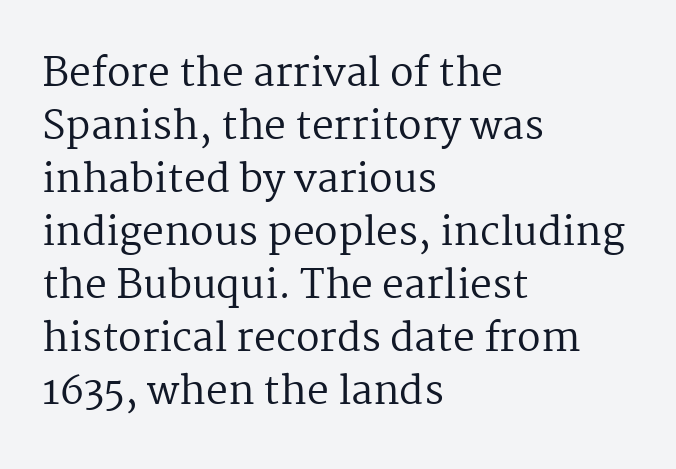
Q: Is the text bold? A: No.
Q: Is the text italic (slanted)? A: No, it is upright.
Q: Is the typeface a serif or a sans-serif typeface? A: Serif.
Q: Is the text underlined? A: No.
Q: How is the paragraph aligned? A: Left-aligned.
Q: Is the spacing between letters normal or unusually wide? A: Normal.
Q: Is the spacing between lines tight, normal or loose? A: Normal.
Q: Width (condensed, normal, or wide)? A: Normal.
Q: Stroke contrast? A: Medium.
Q: x-height? A: Medium.
Q: Monospaced? A: No.
